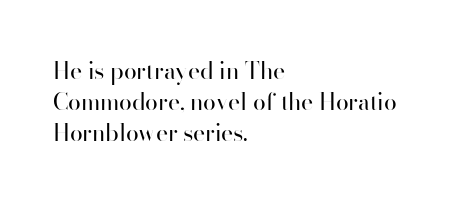
{"italic": "no", "bold": "no", "underline": "no", "align": "left", "line_spacing": "normal", "line_spacing_ratio": 1.35, "letter_spacing": "normal", "letter_spacing_em": 0.0, "glyph_px": 23}
